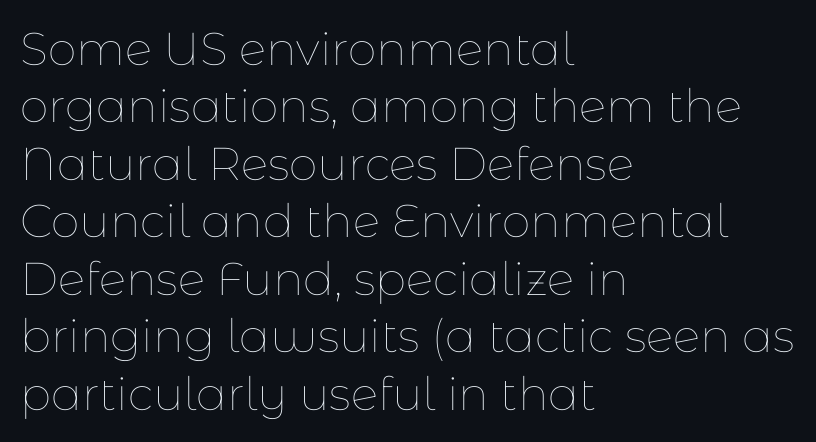
The image shows 46 px thin type, upright; set left-aligned, normal line spacing (1.25x), normal letter spacing, not underlined; low stroke contrast and a medium x-height.
